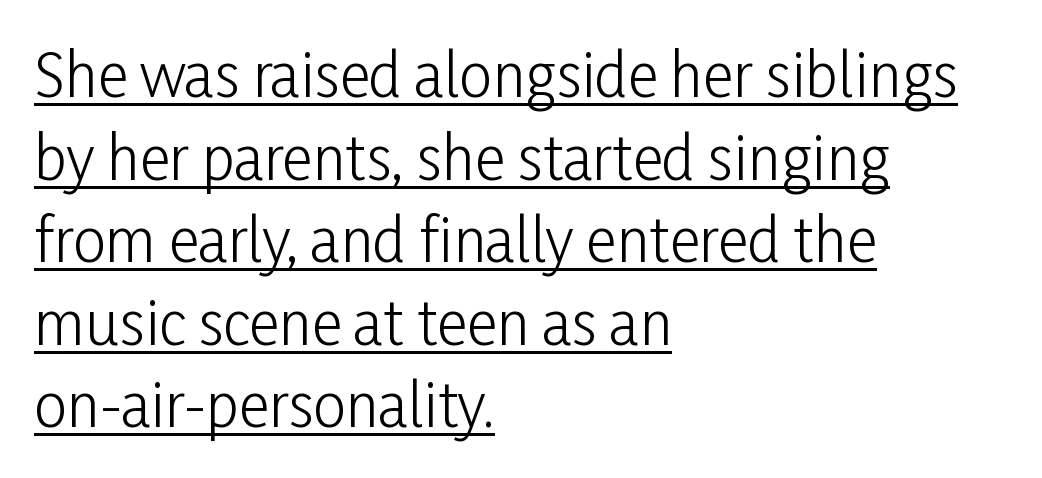
The image shows 59 px light, condensed sans-serif type, upright; set left-aligned, normal line spacing (1.4x), normal letter spacing, underlined; low stroke contrast and a medium x-height.
